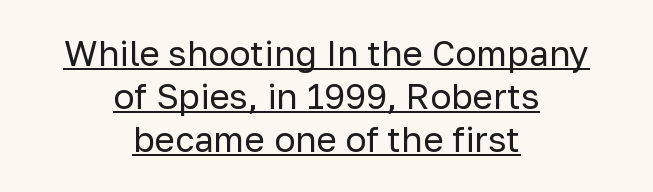
Here the glyphs are tracked normally, forming tight word shapes. The typography opts for an upright posture over an oblique one. Notice how the passage keeps no hard edge, just a central spine. Type style note: lacks serifs. The specimen includes a rule beneath the text block's lines.
